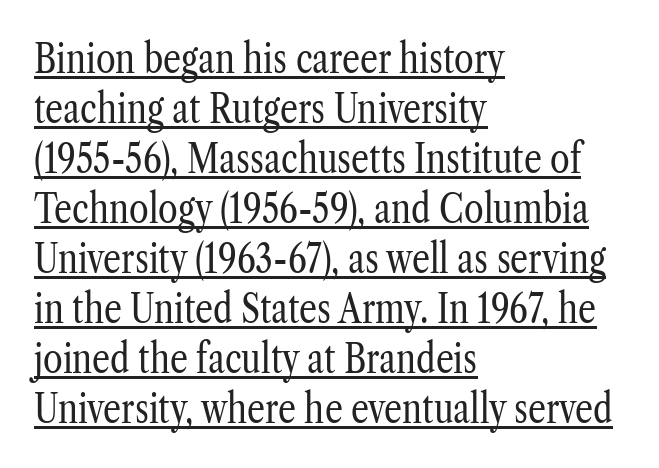
The letters advance in unequal steps, a hallmark of proportional type. Underlined type. Typeset ragged right — the left edge is the straight one. Stem width sits at or under what a default text font uses. Each new line begins a customary step beneath the previous one.
